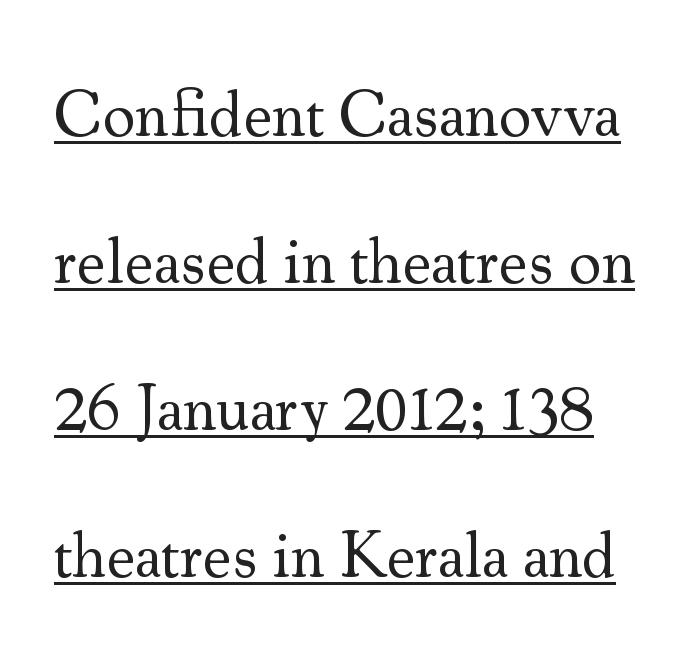
{"serif": "yes", "italic": "no", "bold": "no", "weight": "regular", "width": "normal", "stroke_contrast": "medium", "x_height": "small", "monospaced": "no", "underline": "yes", "line_spacing": "loose", "line_spacing_ratio": 2.26, "letter_spacing": "normal", "letter_spacing_em": 0.0, "glyph_px": 65}
